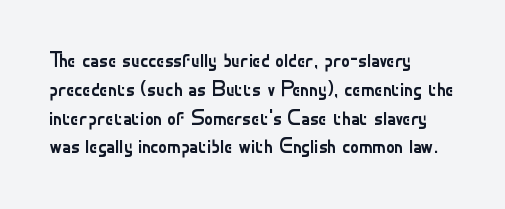
{"italic": "no", "bold": "no", "underline": "no", "align": "left", "line_spacing": "normal", "line_spacing_ratio": 1.37, "letter_spacing": "normal", "letter_spacing_em": 0.0, "glyph_px": 21}
